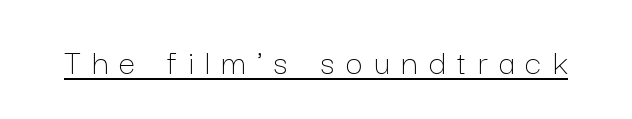
Note the varied advance widths — an 'i' is clearly narrower than an 'm'. The type sits square on the baseline with zero lean. The letterforms stand isolated, each surrounded by extra space. Is the stroke heavy? The answer is a plain regular-or-lighter. This is underlined copy, the kind a proofreader might mark for attention.
